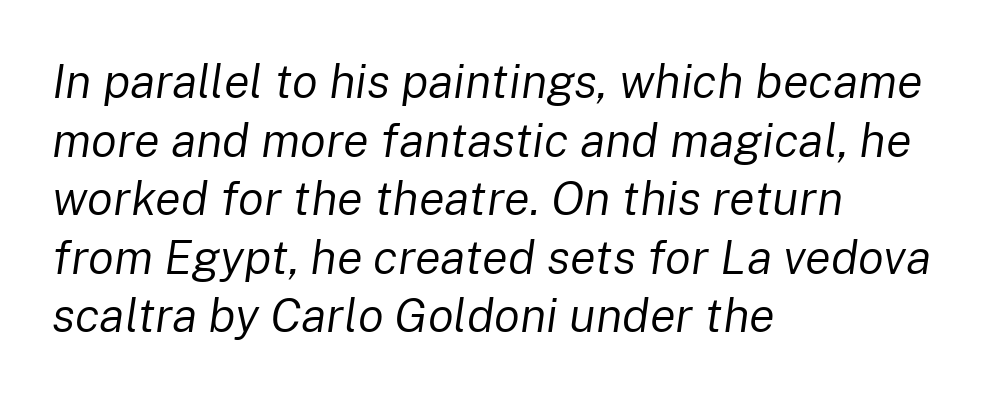
The image shows 48 px regular-weight type, italic (leaning right); set left-aligned, line spacing 1.22x, normal letter spacing, not underlined; low stroke contrast and a medium x-height.
